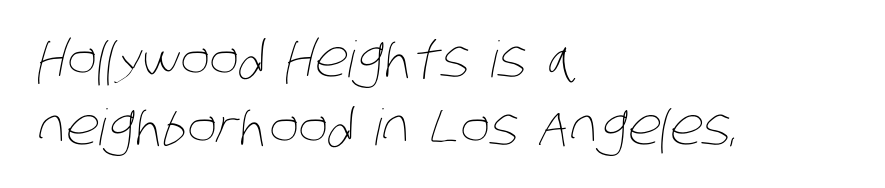
The image shows 50 px thin, condensed type; set left-aligned, normal line spacing (1.36x), normal letter spacing, not underlined; low stroke contrast and a large x-height.
